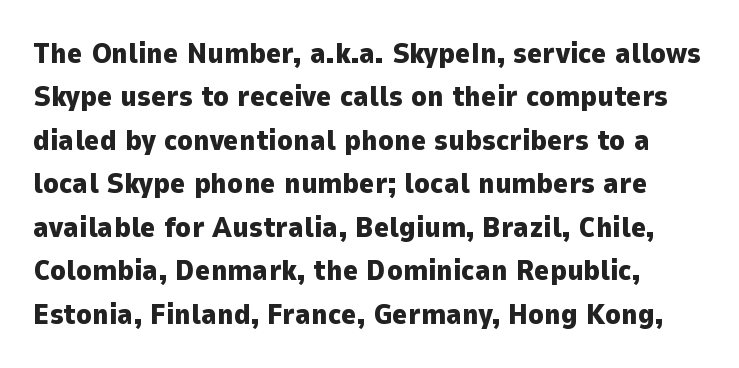
Q: Is the text bold? A: Yes.
Q: Is the text italic (slanted)? A: No, it is upright.
Q: Is the typeface a serif or a sans-serif typeface? A: Sans-serif.
Q: Is the text underlined? A: No.
Q: Is the spacing between letters normal or unusually wide? A: Normal.
Q: Is the spacing between lines tight, normal or loose? A: Normal.
Q: Width (condensed, normal, or wide)? A: Normal.
Q: Stroke contrast? A: Low.
Q: x-height? A: Medium.
Q: Monospaced? A: No.
